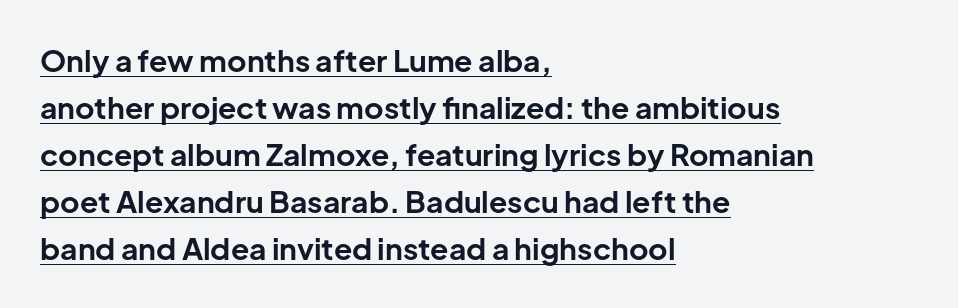
Q: Is the text bold? A: Yes.
Q: Is the text italic (slanted)? A: No, it is upright.
Q: Is the typeface a serif or a sans-serif typeface? A: Sans-serif.
Q: Is the text underlined? A: Yes.
Q: How is the paragraph aligned? A: Left-aligned.
Q: Is the spacing between letters normal or unusually wide? A: Normal.
Q: Is the spacing between lines tight, normal or loose? A: Normal.
Q: Width (condensed, normal, or wide)? A: Normal.
Q: Stroke contrast? A: Low.
Q: x-height? A: Medium.
Q: Monospaced? A: No.
